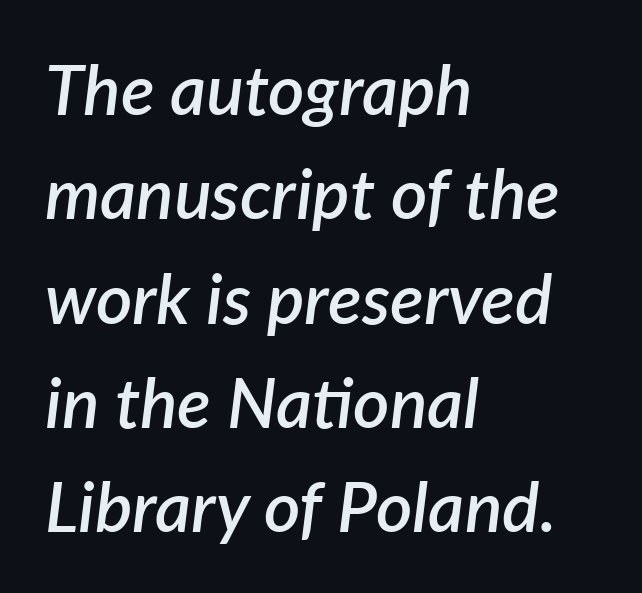
The image shows 70 px semibold type, italic (leaning right); set left-aligned, normal line spacing (1.49x), normal letter spacing, not underlined; low stroke contrast and a medium x-height.
